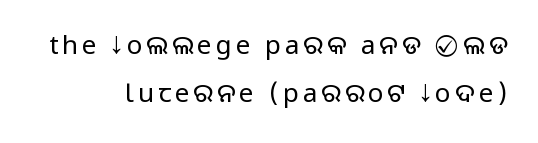
{"italic": "no", "bold": "no", "underline": "no", "line_spacing_ratio": 1.84, "glyph_px": 26}
